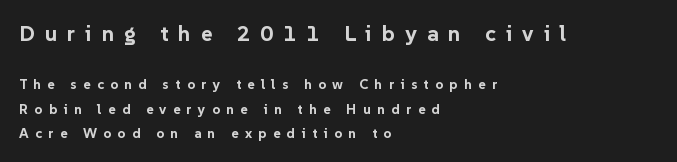
The image shows 22 px bold type, upright; set left-aligned, line spacing 1.75x, unusually wide letter spacing (+0.45 em), not underlined; the first (top) block is 1.57x larger.
